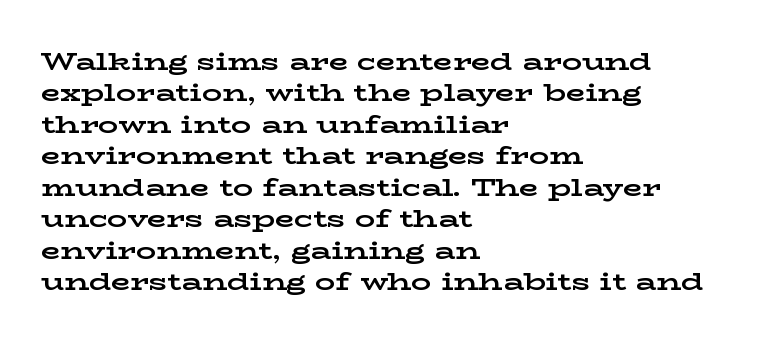
{"italic": "no", "bold": "yes", "underline": "no", "align": "left", "line_spacing": "normal", "line_spacing_ratio": 1.26, "letter_spacing": "normal", "letter_spacing_em": 0.0, "glyph_px": 25}
